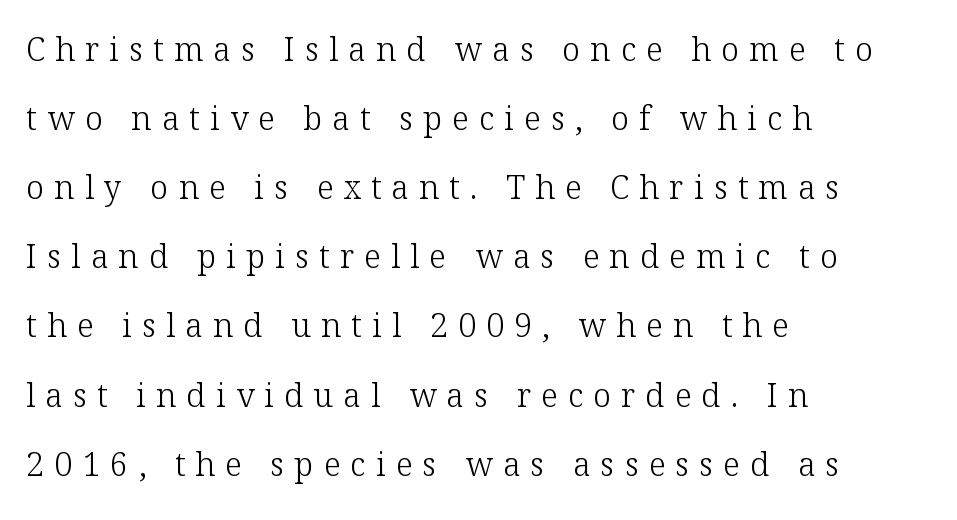
Tracking here is generous; glyphs stand well apart from one another. When letters stand straight like this, we call the style roman or upright. Do the characters align in a grid? No, the font is proportional. Every row of glyphs begins at an identical x-position on the left. Each letter's strokes conclude with small projecting serifs. Think standard paragraph weight, or any step lighter than that.
